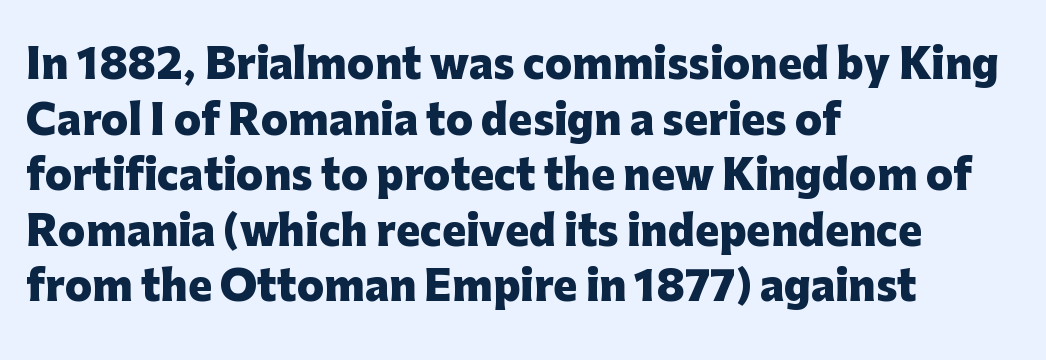
{"serif": "no", "italic": "no", "bold": "yes", "weight": "heavy", "width": "normal", "stroke_contrast": "low", "x_height": "medium", "monospaced": "no", "underline": "no", "align": "left", "line_spacing": "normal", "line_spacing_ratio": 1.39, "letter_spacing": "normal", "letter_spacing_em": 0.0, "glyph_px": 40}
